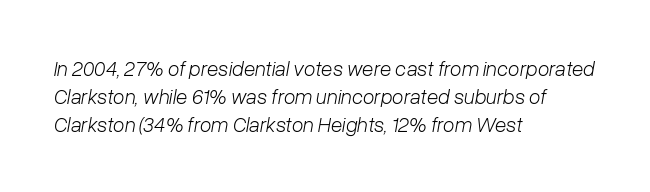
The image shows 21 px text type, italic (leaning right); set left-aligned, normal line spacing (1.34x), normal letter spacing, not underlined.
